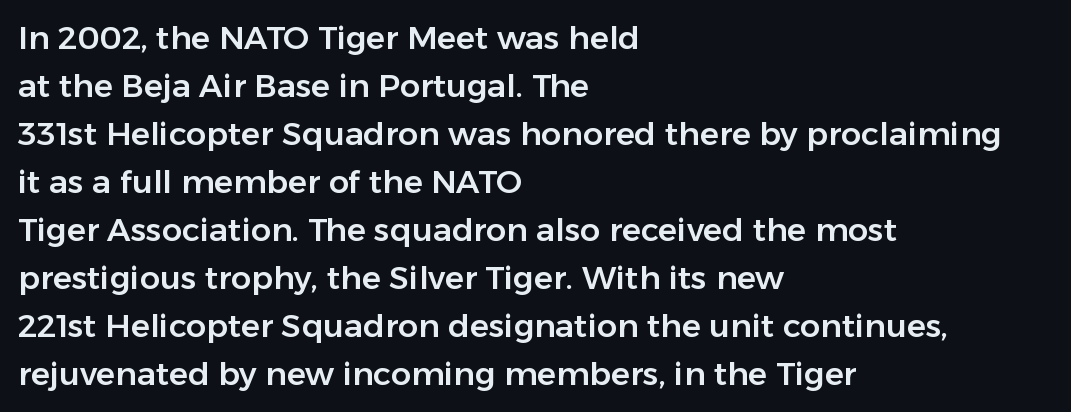
Q: Is the text italic (slanted)? A: No, it is upright.
Q: Is the typeface a serif or a sans-serif typeface? A: Sans-serif.
Q: Is the text underlined? A: No.
Q: How is the paragraph aligned? A: Left-aligned.
Q: Is the spacing between letters normal or unusually wide? A: Normal.
Q: Is the spacing between lines tight, normal or loose? A: Normal.
Q: Width (condensed, normal, or wide)? A: Normal.
Q: Stroke contrast? A: Low.
Q: x-height? A: Medium.
Q: Monospaced? A: No.
